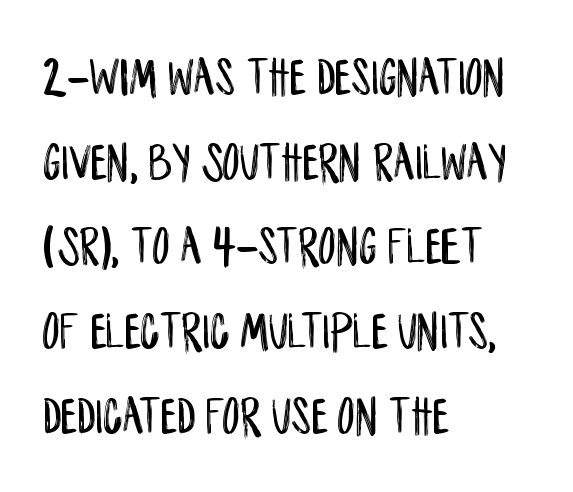
Q: Is the text italic (slanted)? A: No, it is upright.
Q: Is the typeface a serif or a sans-serif typeface? A: Sans-serif.
Q: Is the text underlined? A: No.
Q: How is the paragraph aligned? A: Left-aligned.
Q: Is the spacing between letters normal or unusually wide? A: Normal.
Q: Is the spacing between lines tight, normal or loose? A: Normal.
Q: Width (condensed, normal, or wide)? A: Condensed.
Q: Stroke contrast? A: Low.
Q: x-height? A: Large.
Q: Monospaced? A: No.
